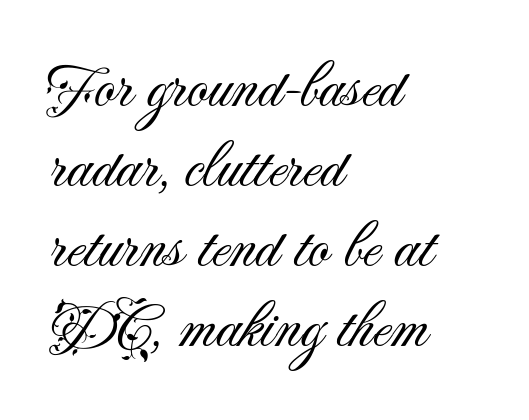
{"serif": "no", "bold": "no", "weight": "light", "width": "normal", "stroke_contrast": "medium", "x_height": "small", "monospaced": "no", "underline": "no", "align": "left", "line_spacing_ratio": 1.23, "letter_spacing": "normal", "letter_spacing_em": 0.0, "glyph_px": 65}
